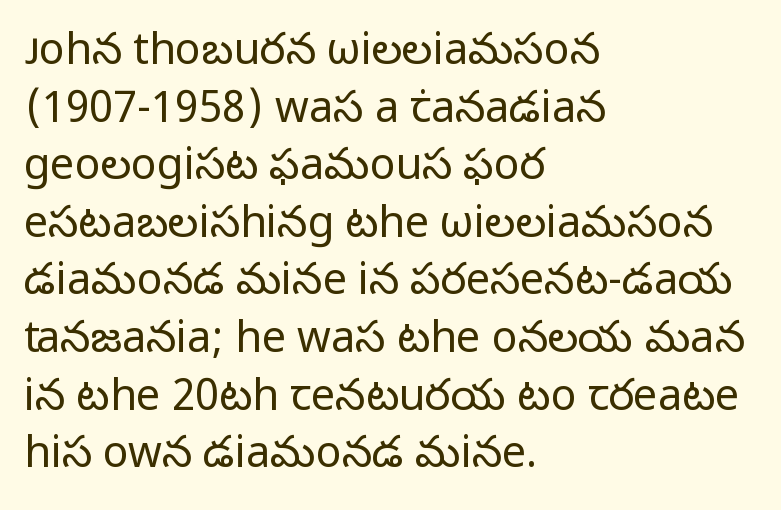
The text block is weighted toward the left margin, trailing off unevenly rightward. Glance below the letters and you will spot only blank space. Nothing heavy about these letters — not bold at all. Upright lettering throughout.
